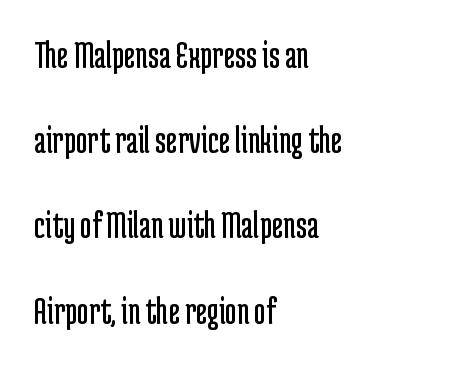
{"serif": "no", "italic": "no", "bold": "no", "weight": "regular", "width": "condensed", "stroke_contrast": "low", "x_height": "medium", "monospaced": "no", "underline": "no", "align": "left", "line_spacing": "loose", "line_spacing_ratio": 2.13, "letter_spacing": "normal", "letter_spacing_em": 0.0, "glyph_px": 40}
